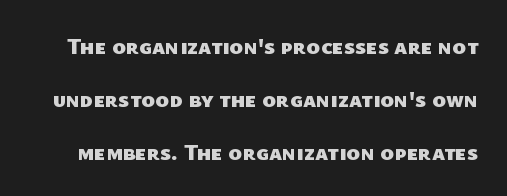
The image shows 23 px bold type; set loose line spacing (2.3x), normal letter spacing, not underlined.
